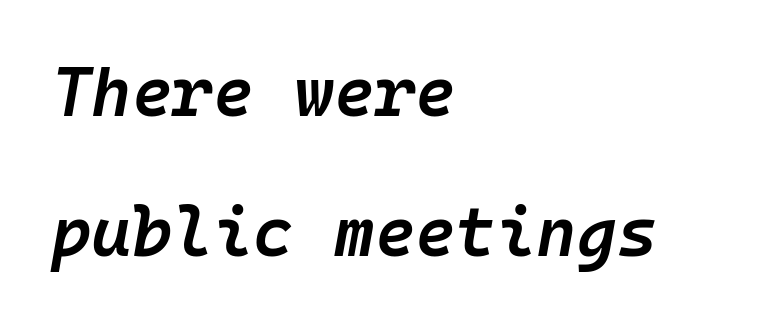
The image shows 69 px semibold type, italic (leaning right), monospaced; set left-aligned, loose line spacing (2.03x), normal letter spacing, not underlined; low stroke contrast and a medium x-height.
